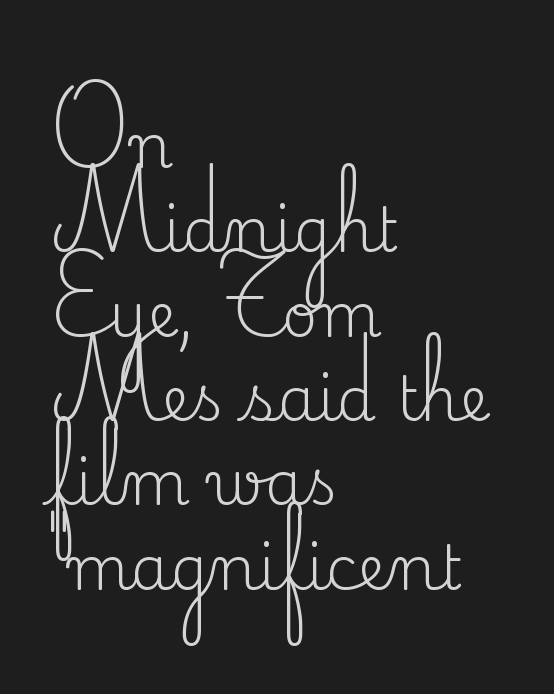
{"serif": "yes", "italic": "no", "bold": "no", "weight": "regular", "width": "normal", "stroke_contrast": "medium", "x_height": "small", "monospaced": "no", "underline": "no", "align": "left", "line_spacing": "normal", "line_spacing_ratio": 1.36, "letter_spacing": "normal", "letter_spacing_em": 0.0, "glyph_px": 62}
